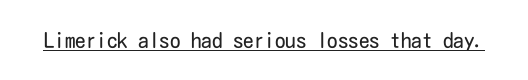
Q: Is the text bold? A: No.
Q: Is the text italic (slanted)? A: No, it is upright.
Q: Is the text underlined? A: Yes.
Q: Is the spacing between letters normal or unusually wide? A: Normal.
